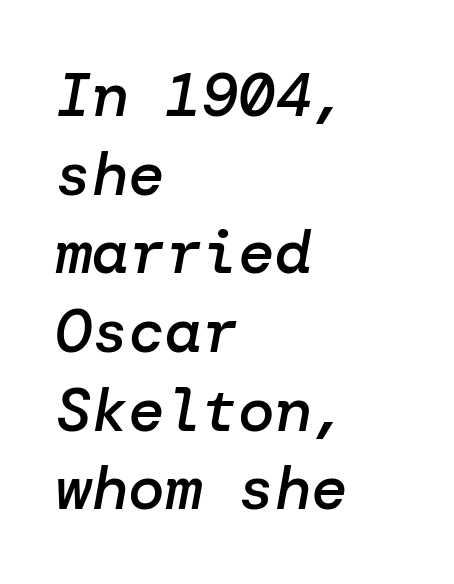
{"italic": "yes", "lean": "right", "slant_degrees": 10, "bold": "semi", "weight": "semibold", "width": "normal", "stroke_contrast": "low", "x_height": "medium", "underline": "no", "align": "left", "line_spacing": "normal", "line_spacing_ratio": 1.29, "letter_spacing": "normal", "letter_spacing_em": 0.0, "glyph_px": 61}
